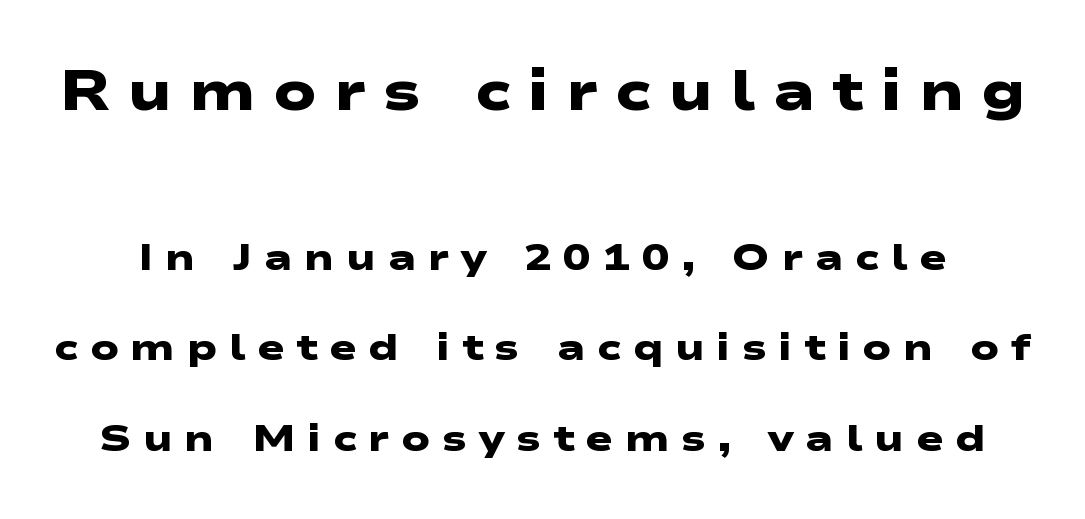
Q: Is the text bold? A: Yes.
Q: Is the typeface a serif or a sans-serif typeface? A: Sans-serif.
Q: Is the text underlined? A: No.
Q: Is the spacing between letters normal or unusually wide? A: Unusually wide.
Q: Is the spacing between lines tight, normal or loose? A: Loose.
Q: Which block of text is set in a larger size, the first (top) or the second (bottom)? A: The first (top) one.
Q: Width (condensed, normal, or wide)? A: Wide.
Q: Stroke contrast? A: Low.
Q: x-height? A: Medium.
Q: Monospaced? A: No.
